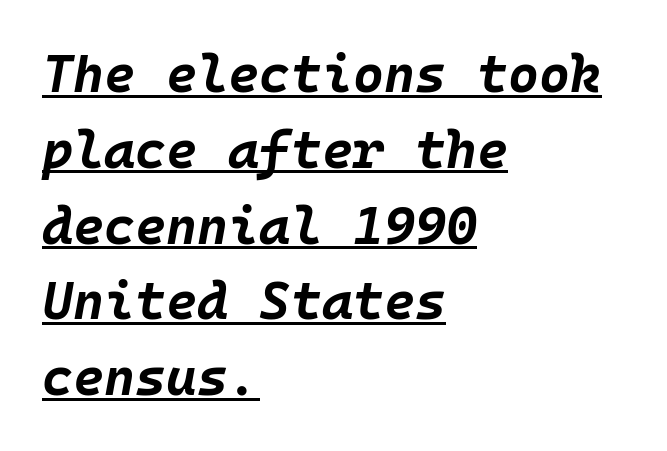
The image shows 53 px bold type, italic (leaning right), monospaced; set left-aligned, normal line spacing (1.43x), normal letter spacing, underlined; low stroke contrast and a large x-height.
